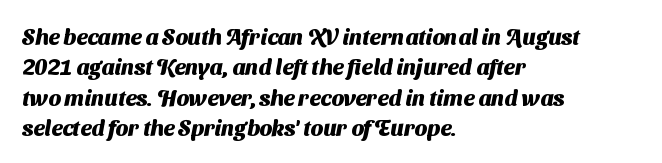
The image shows 22 px bold type; set left-aligned, normal line spacing (1.38x), normal letter spacing, not underlined.
